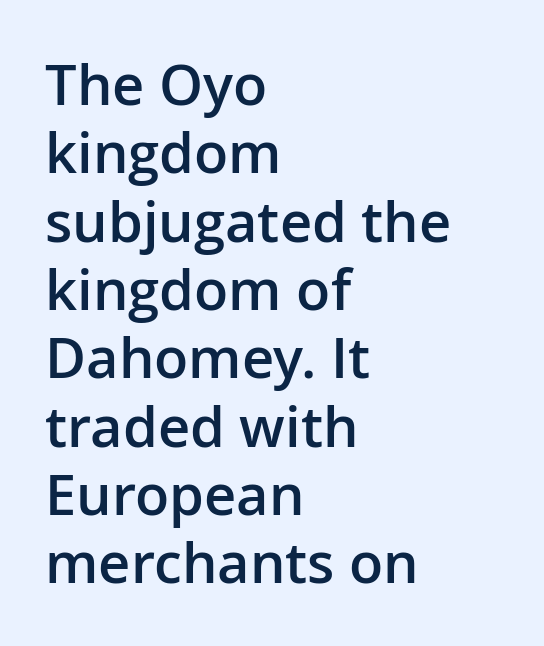
The image shows 56 px semibold sans-serif type, upright; set left-aligned, line spacing 1.22x, normal letter spacing, not underlined; low stroke contrast and a medium x-height.
